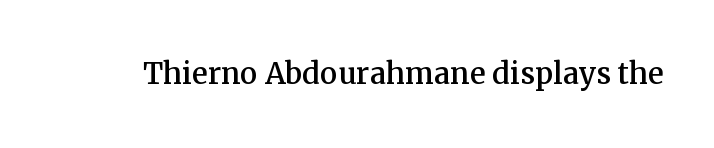
The image shows 39 px serif type, upright; set normal letter spacing, not underlined; medium stroke contrast and a medium x-height.
